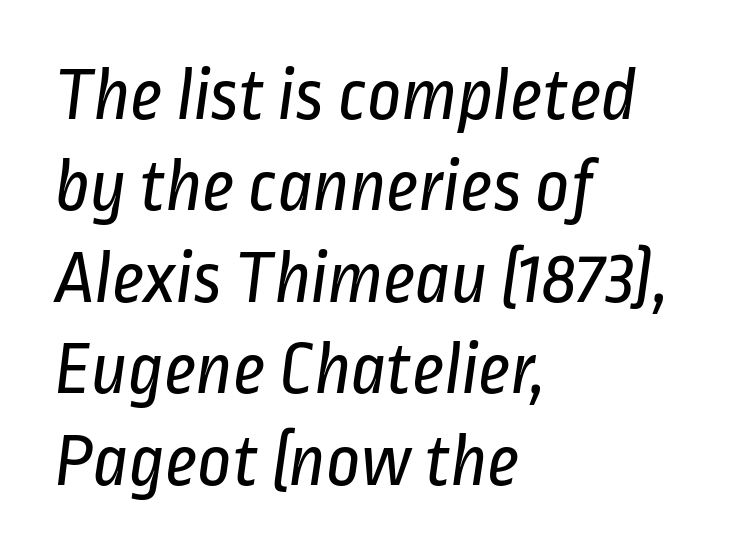
The strip under each line holds only bare page. A typesetter would call this proportional, since set widths differ per character. I'd call this a sans setting — the letters go barefoot. Horizontally, the lines are justified to the leading edge only. Default kerning and tracking; the words read as compact shapes.
